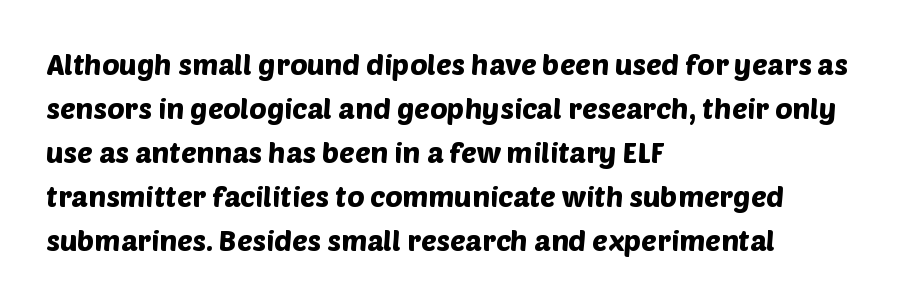
The letters advance in unequal steps, a hallmark of proportional type. Students, observe: this is what conventionally led text looks like. If you drew a ruler down the left edge, every line would touch it. Nobody drew a line under any word here. Each letter's strokes conclude bluntly, with no projecting serifs.
